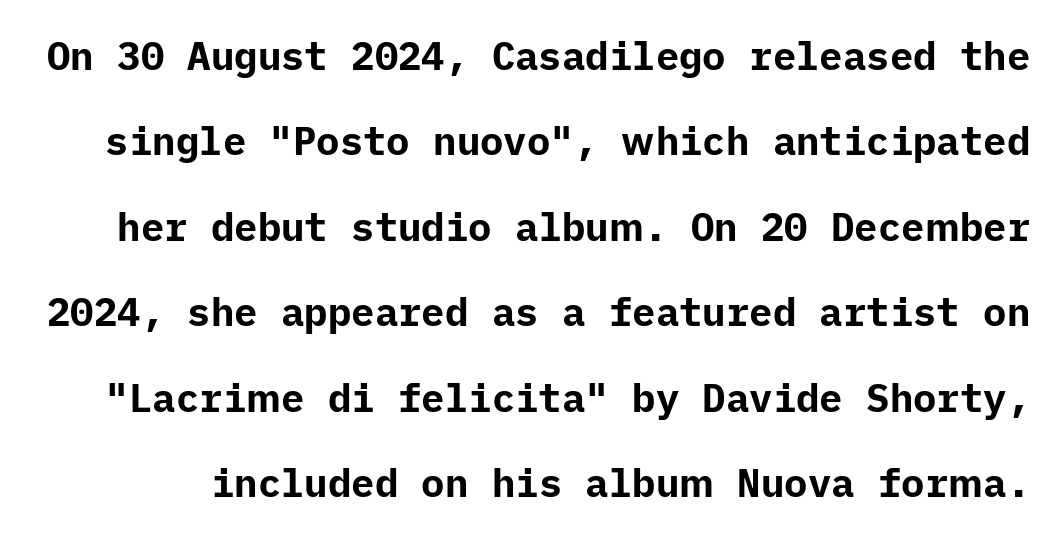
A great deal of white space separates one row of letters from the next. Typographic density is high because the face is bold. Look at the tracking — it's just the regular setting, nothing added. A bare baseline throughout the passage. The glyphs in this specimen are sans serif. Italic: no, the glyphs are upright roman.
